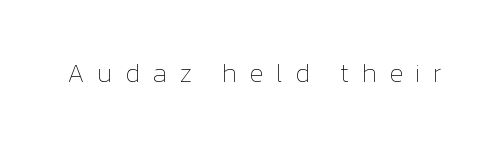
Words appear elongated and porous because spacing is wide. A clean baseline with only descenders dipping below it. The characters are drawn with everyday or finer stroke widths. A typesetter would mark this as roman, not italic.
